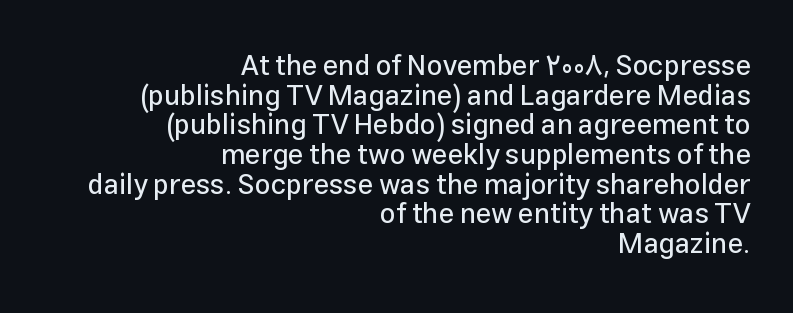
The paragraph shown leans on its right margin. The lines are packed closely together with very little leading. Nobody drew a line under any word here. The lettering stays uniformly vertical, giving the passage a roman look.
